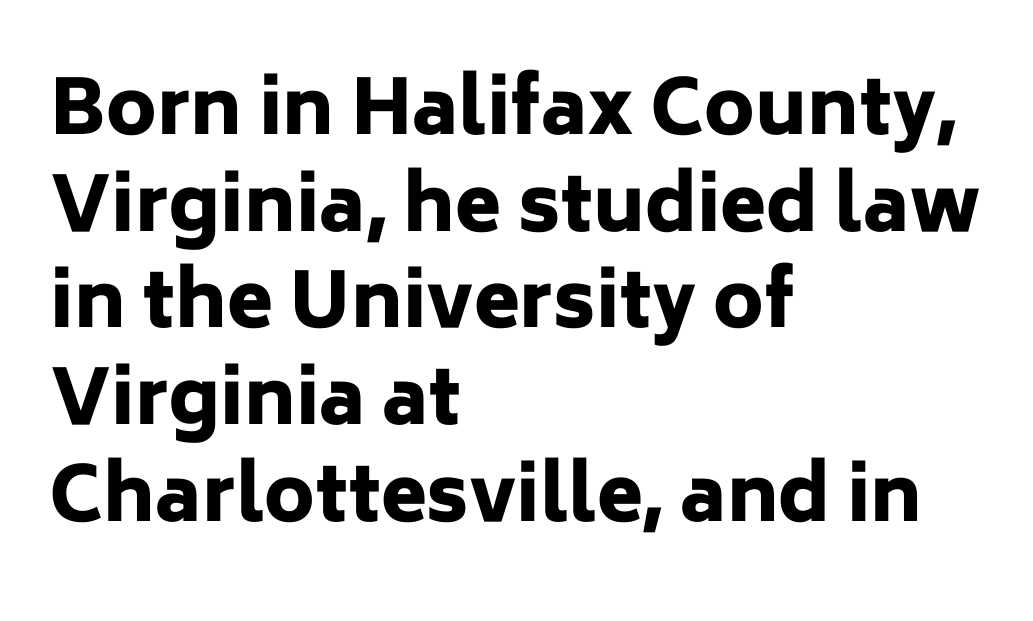
The image shows 75 px heavy sans-serif type, upright; set left-aligned, normal line spacing (1.29x), normal letter spacing, not underlined; low stroke contrast and a medium x-height.
